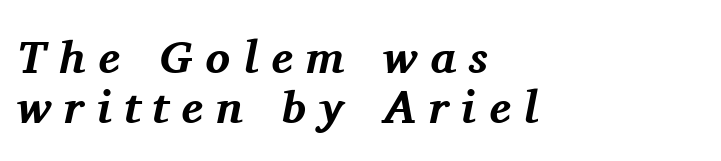
Q: Is the text bold? A: Yes.
Q: Is the text italic (slanted)? A: Yes, it leans right by about 11 degrees.
Q: Is the typeface a serif or a sans-serif typeface? A: Serif.
Q: Is the text underlined? A: No.
Q: How is the paragraph aligned? A: Left-aligned.
Q: Is the spacing between letters normal or unusually wide? A: Unusually wide.
Q: Is the spacing between lines tight, normal or loose? A: Tight.
Q: Width (condensed, normal, or wide)? A: Normal.
Q: Stroke contrast? A: Medium.
Q: x-height? A: Medium.
Q: Monospaced? A: No.
